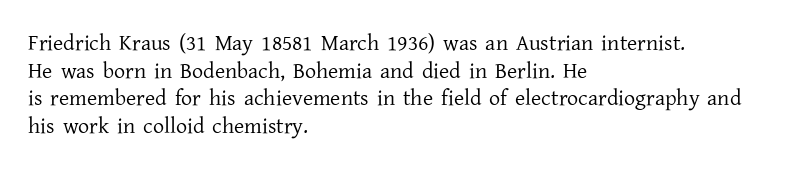
{"italic": "no", "bold": "no", "underline": "no", "align": "left", "line_spacing": "normal", "line_spacing_ratio": 1.26, "letter_spacing": "normal", "letter_spacing_em": 0.0, "glyph_px": 22}
